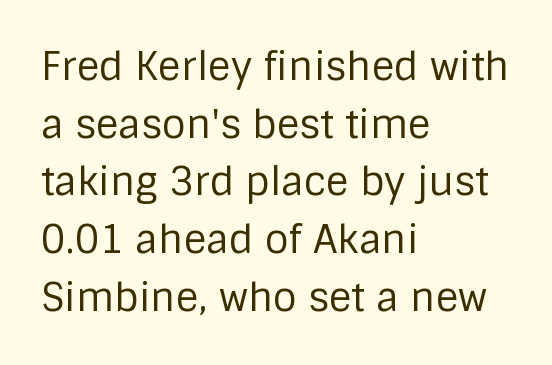
These glyphs show unthickened strokes, regular width or finer. Tracking value appears to be zero — textbook default spacing. This rendering employs a face without finishing strokes, i.e., a sans-serif. The paragraph shown leans on its left margin. The glyphs are unaccompanied by any horizontal stroke below them. Notice how descenders clear the ascenders below comfortably — that's standard leading.
